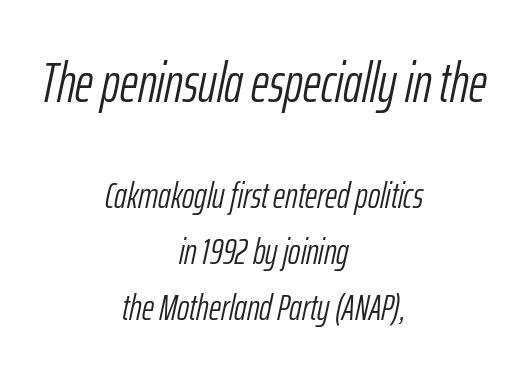
The image shows 55 px light, condensed type, italic (leaning right); set centered, normal line spacing (1.51x), normal letter spacing, not underlined; the first (top) block is 1.49x larger; low stroke contrast and a medium x-height.
